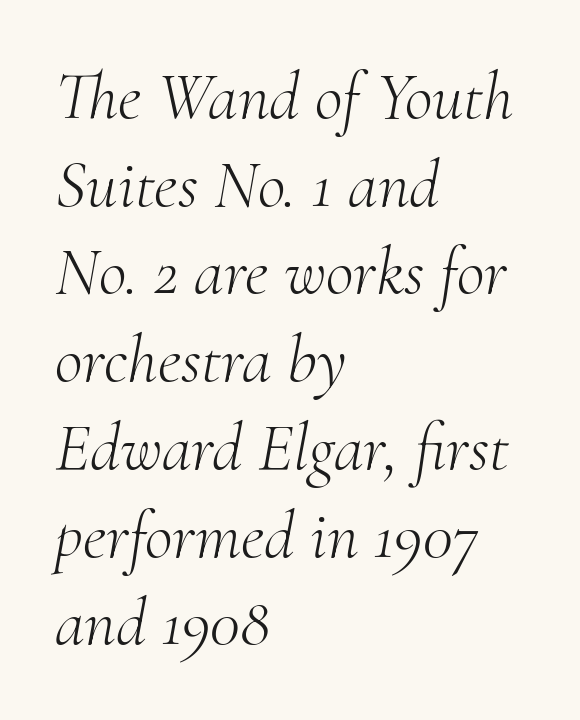
Q: Is the text bold? A: No.
Q: Is the text italic (slanted)? A: Yes, it leans right by about 10 degrees.
Q: Is the typeface a serif or a sans-serif typeface? A: Serif.
Q: Is the text underlined? A: No.
Q: How is the paragraph aligned? A: Left-aligned.
Q: Is the spacing between letters normal or unusually wide? A: Normal.
Q: Is the spacing between lines tight, normal or loose? A: Normal.
Q: Width (condensed, normal, or wide)? A: Normal.
Q: Stroke contrast? A: Medium.
Q: x-height? A: Small.
Q: Monospaced? A: No.
